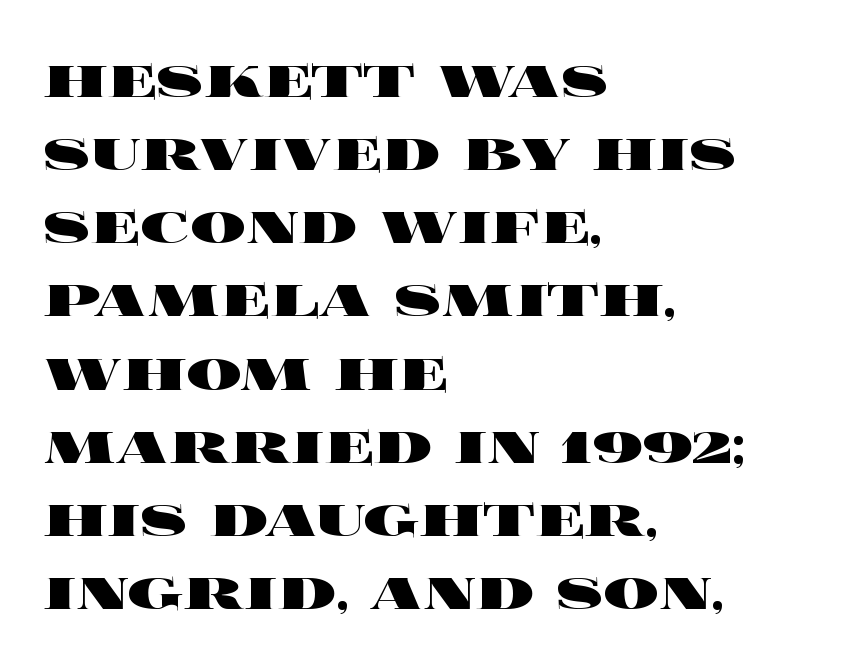
Q: Is the text bold? A: Yes.
Q: Is the text italic (slanted)? A: No, it is upright.
Q: Is the text underlined? A: No.
Q: How is the paragraph aligned? A: Left-aligned.
Q: Is the spacing between letters normal or unusually wide? A: Normal.
Q: Is the spacing between lines tight, normal or loose? A: Tight.
Q: Width (condensed, normal, or wide)? A: Wide.
Q: x-height? A: Large.
Q: Monospaced? A: No.
